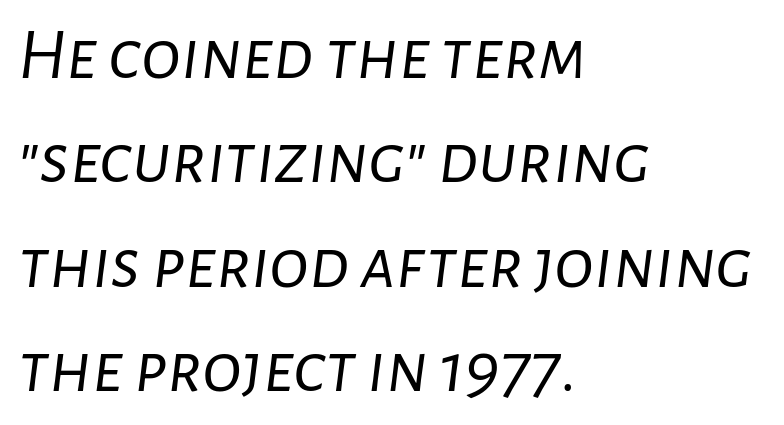
{"italic": "yes", "lean": "right", "slant_degrees": 7, "bold": "no", "weight": "light", "width": "normal", "stroke_contrast": "low", "x_height": "medium", "monospaced": "no", "underline": "no", "align": "left", "line_spacing": "normal", "line_spacing_ratio": 1.41, "letter_spacing": "normal", "letter_spacing_em": 0.0, "glyph_px": 74}
